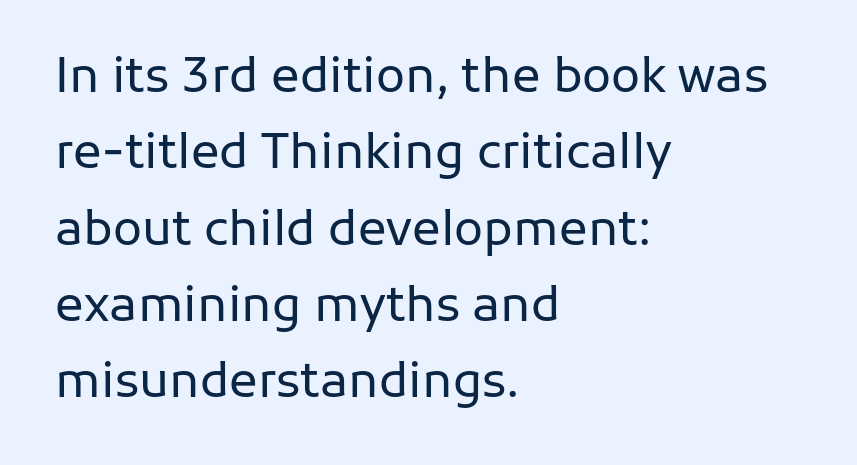
Q: Is the text bold? A: No.
Q: Is the text italic (slanted)? A: No, it is upright.
Q: Is the typeface a serif or a sans-serif typeface? A: Sans-serif.
Q: Is the text underlined? A: No.
Q: How is the paragraph aligned? A: Left-aligned.
Q: Is the spacing between letters normal or unusually wide? A: Normal.
Q: Is the spacing between lines tight, normal or loose? A: Normal.
Q: Width (condensed, normal, or wide)? A: Normal.
Q: Stroke contrast? A: Low.
Q: x-height? A: Medium.
Q: Monospaced? A: No.
